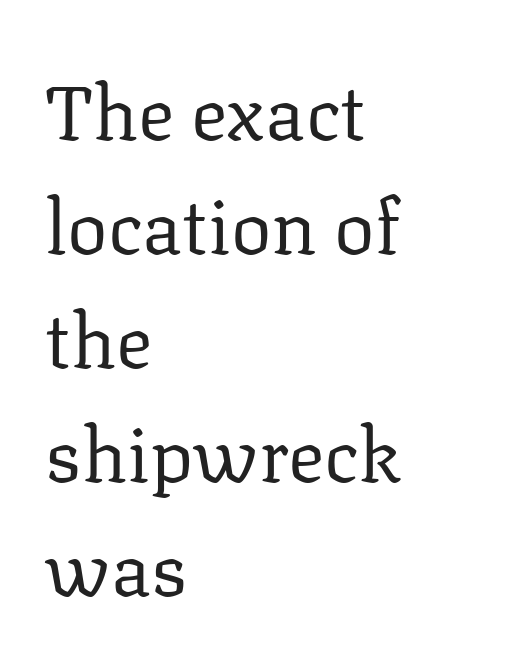
In terms of letterspacing, this is plain default setting. You can tell from the footed stems that serif type was used. The space between consecutive lines is moderate. No italicization has been applied; the sample stays upright.
